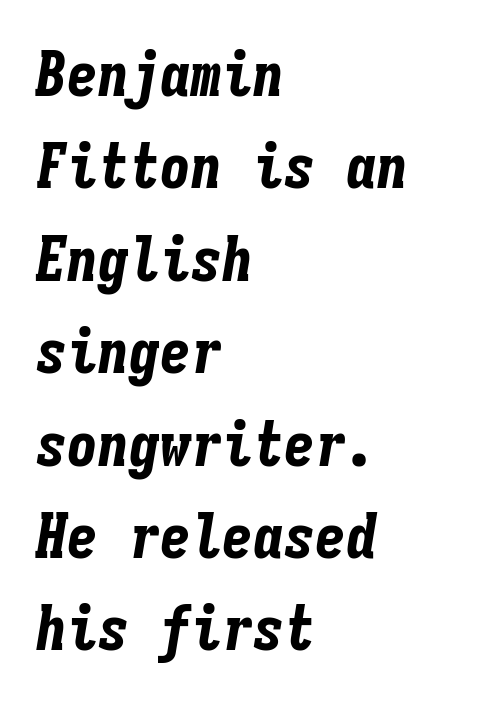
The image shows 62 px bold, condensed type, italic (leaning right), monospaced; set left-aligned, normal line spacing (1.49x), normal letter spacing, not underlined; low stroke contrast and a medium x-height.
